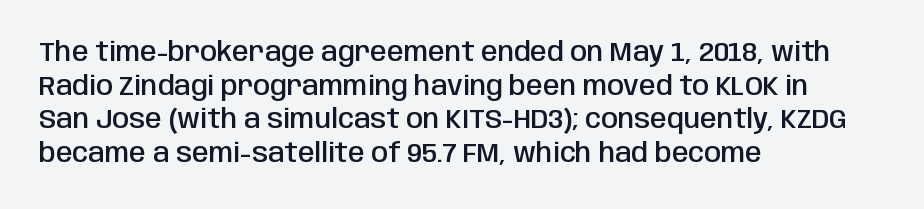
Q: Is the text bold? A: Semi-bold.
Q: Is the text italic (slanted)? A: No, it is upright.
Q: Is the text underlined? A: No.
Q: How is the paragraph aligned? A: Left-aligned.
Q: Is the spacing between letters normal or unusually wide? A: Normal.
Q: Is the spacing between lines tight, normal or loose? A: Normal.
